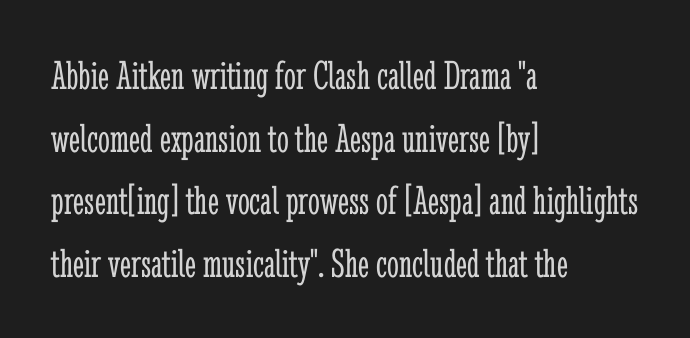
The image shows 42 px light, condensed serif type, upright; set left-aligned, normal line spacing (1.49x), normal letter spacing, not underlined; low stroke contrast and a medium x-height.
